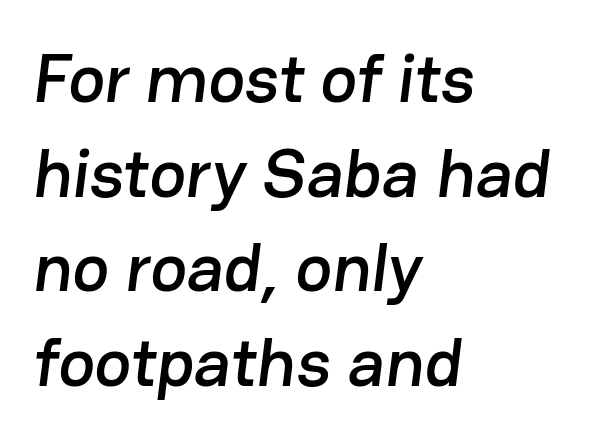
Reading down the column, the eye jumps a familiar distance to each next line. The gap between lines stays unmarked. The rendering anchors every line to the left-hand side. You could not count columns in this text — the font is proportionally spaced. The font family rendered here belongs to the sans-serif group. The letters sit at their default tracking, neither squeezed nor spread.
